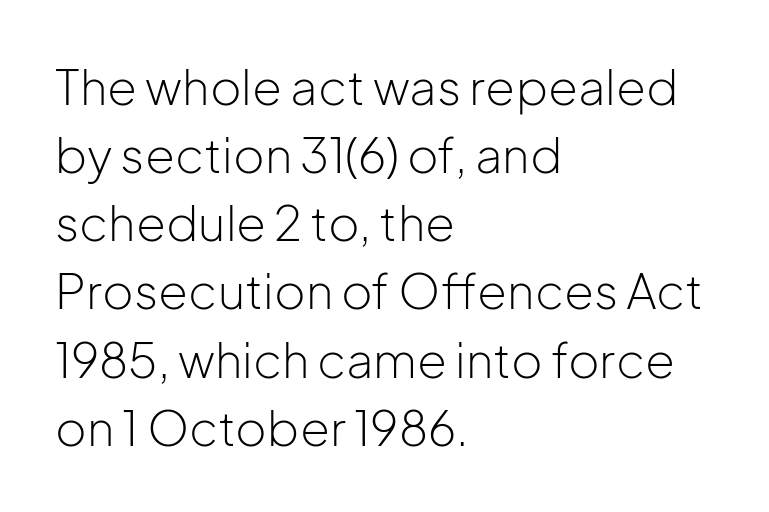
The passage is arranged the way most books set body copy — flush left. Decoration check: the copy has no underline. The axis of the letterforms is exactly vertical. The characters are drawn with everyday or finer stroke widths. The designer went with a sans here, leaving each stem footless.
